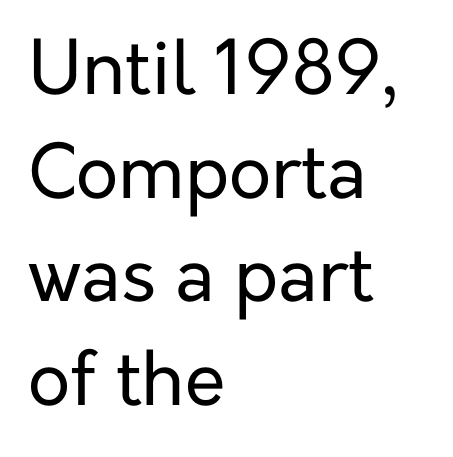
Italic? Not at all — the glyphs are vertical. The rendering anchors every line to the left-hand side. Letter spacing: default. Whoever set this chose a conventional vertical rhythm.
